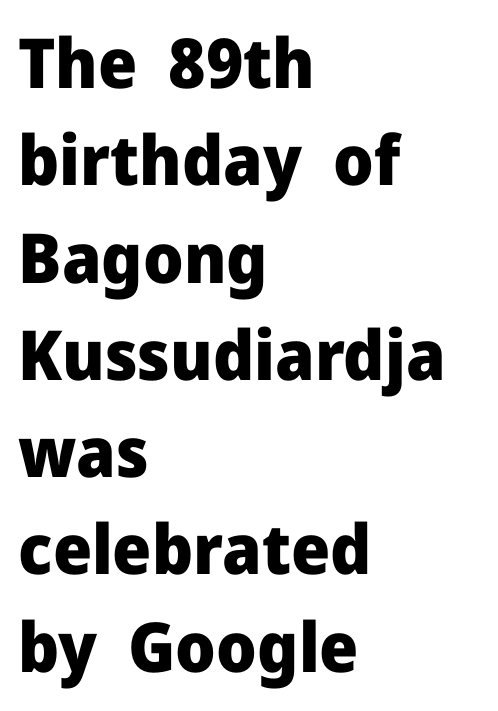
Q: Is the text bold? A: Yes.
Q: Is the text italic (slanted)? A: No, it is upright.
Q: Is the typeface a serif or a sans-serif typeface? A: Sans-serif.
Q: Is the text underlined? A: No.
Q: How is the paragraph aligned? A: Left-aligned.
Q: Is the spacing between letters normal or unusually wide? A: Normal.
Q: Is the spacing between lines tight, normal or loose? A: Normal.
Q: Width (condensed, normal, or wide)? A: Normal.
Q: Stroke contrast? A: Low.
Q: x-height? A: Medium.
Q: Monospaced? A: No.
